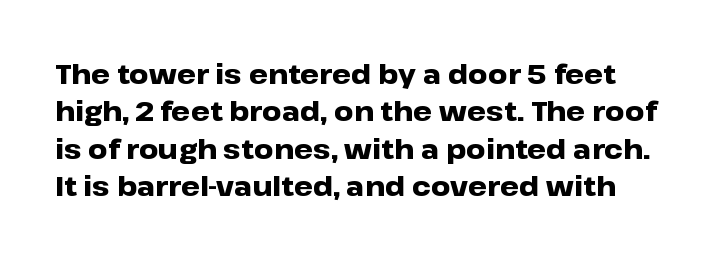
{"italic": "no", "bold": "yes", "underline": "no", "line_spacing": "normal", "line_spacing_ratio": 1.38, "letter_spacing": "normal", "letter_spacing_em": 0.0, "glyph_px": 27}
